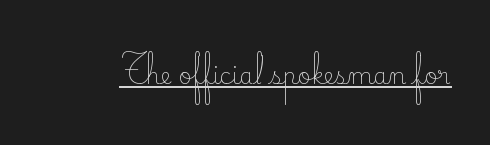
The image shows 23 px text type, upright; set normal letter spacing, underlined.
